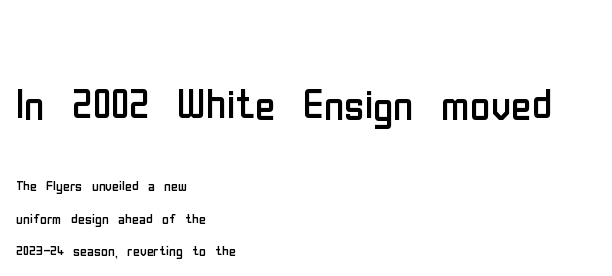
The image shows 56 px regular-weight, condensed sans-serif type, upright; set left-aligned, normal line spacing (1.69x), normal letter spacing, not underlined; the first (top) block is 2.95x larger; low stroke contrast and a medium x-height.
